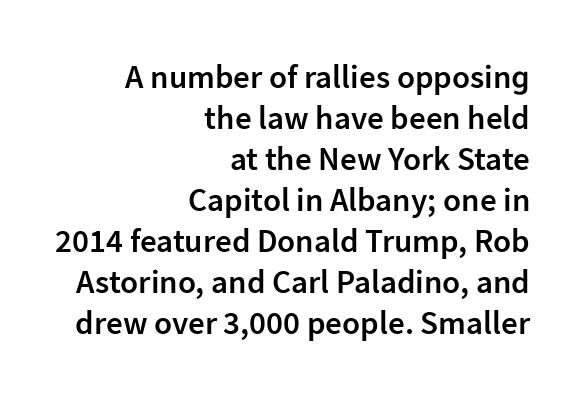
{"serif": "no", "italic": "no", "bold": "semi", "weight": "semibold", "width": "normal", "stroke_contrast": "low", "x_height": "medium", "monospaced": "no", "underline": "no", "align": "right", "line_spacing_ratio": 1.24, "letter_spacing": "normal", "letter_spacing_em": 0.0, "glyph_px": 33}
